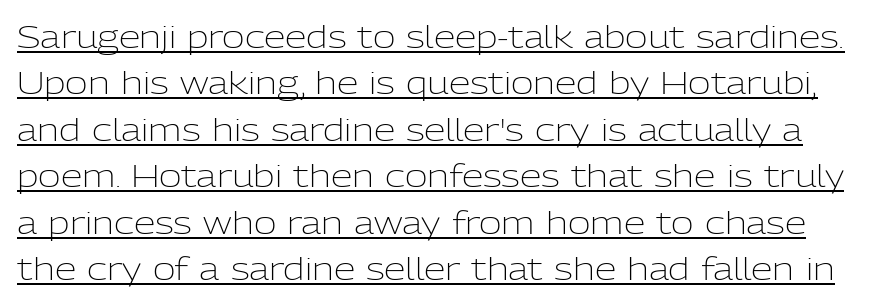
Q: Is the text bold? A: No.
Q: Is the text italic (slanted)? A: No, it is upright.
Q: Is the typeface a serif or a sans-serif typeface? A: Sans-serif.
Q: Is the text underlined? A: Yes.
Q: Is the spacing between letters normal or unusually wide? A: Normal.
Q: Is the spacing between lines tight, normal or loose? A: Normal.
Q: Width (condensed, normal, or wide)? A: Normal.
Q: Stroke contrast? A: Low.
Q: x-height? A: Medium.
Q: Monospaced? A: No.
